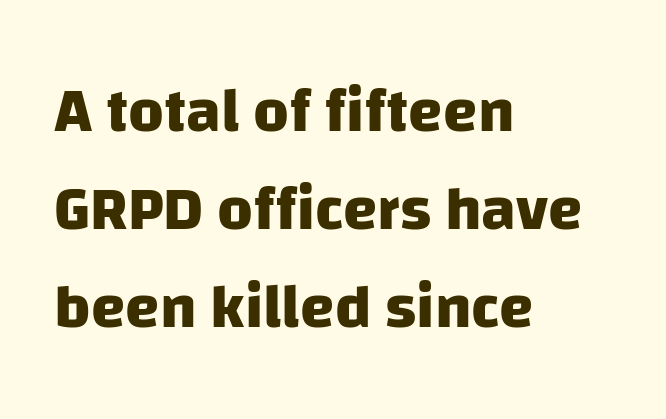
The string is rendered with underlining switched off. Spacing between characters is what you'd get straight out of the box. Classification — sans serif. Proportional: the letters do not fall into vertical columns.
